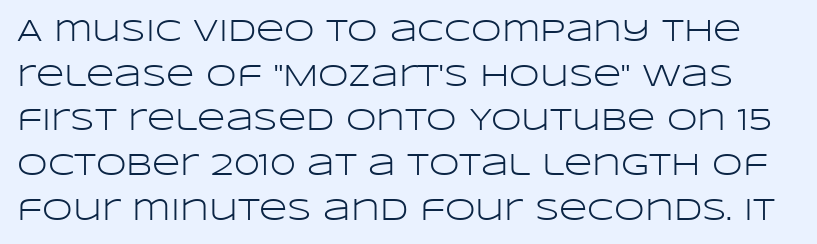
Italic? Not at all — the glyphs are vertical. A sans-serif font was chosen for this passage. On a weight scale, this lands at 450 or below. Students, observe: this is what conventionally led text looks like. Anything drawn beneath the words? Only blank space.
